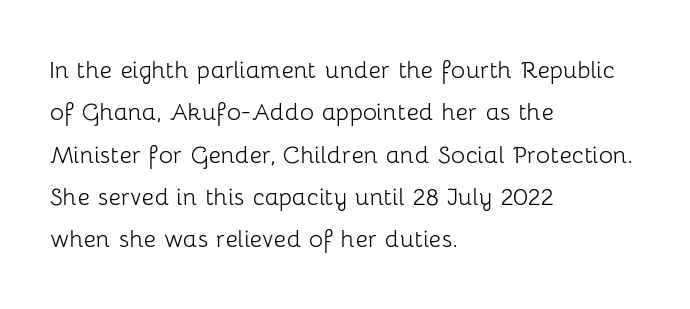
No italicization has been applied; the sample stays upright. Weight: not bold — regular or lighter. Varying glyph widths throughout — classic text-font behaviour. Each word holds together tightly as a unit, with standard inter-letter gaps. A classic flush-left, rag-right setting is used for this passage. The glyphs are unaccompanied by any horizontal stroke below them.
